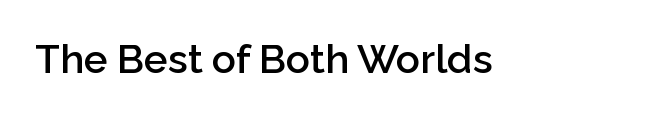
{"serif": "no", "italic": "no", "bold": "semi", "weight": "semibold", "width": "normal", "stroke_contrast": "low", "x_height": "medium", "monospaced": "no", "underline": "no", "letter_spacing": "normal", "letter_spacing_em": 0.0, "glyph_px": 40}
